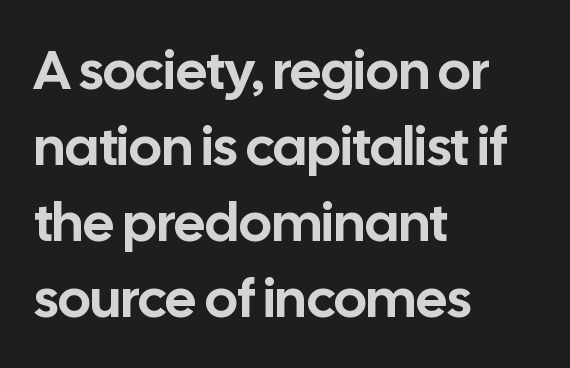
Q: Is the text italic (slanted)? A: No, it is upright.
Q: Is the typeface a serif or a sans-serif typeface? A: Sans-serif.
Q: Is the text underlined? A: No.
Q: How is the paragraph aligned? A: Left-aligned.
Q: Is the spacing between letters normal or unusually wide? A: Normal.
Q: Is the spacing between lines tight, normal or loose? A: Normal.
Q: Width (condensed, normal, or wide)? A: Normal.
Q: Stroke contrast? A: Low.
Q: x-height? A: Medium.
Q: Monospaced? A: No.
